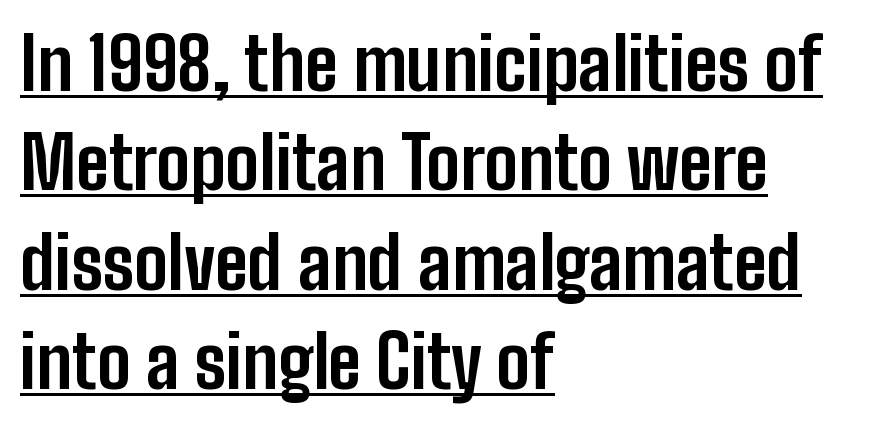
{"serif": "no", "italic": "no", "bold": "yes", "weight": "bold", "width": "condensed", "stroke_contrast": "low", "x_height": "medium", "monospaced": "no", "underline": "yes", "align": "left", "line_spacing": "normal", "line_spacing_ratio": 1.38, "letter_spacing": "normal", "letter_spacing_em": 0.0, "glyph_px": 72}
